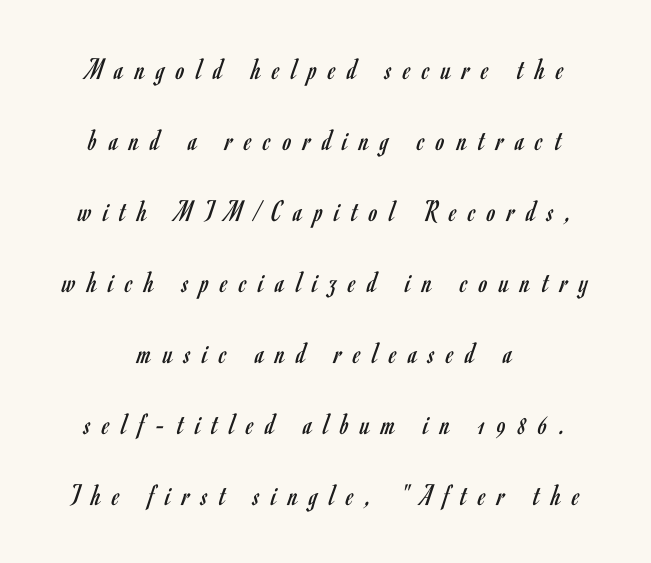
{"serif": "no", "bold": "no", "weight": "regular", "width": "condensed", "stroke_contrast": "low", "x_height": "small", "monospaced": "no", "underline": "no", "align": "center", "line_spacing": "loose", "line_spacing_ratio": 2.29, "letter_spacing": "wide", "letter_spacing_em": 0.38, "glyph_px": 31}
